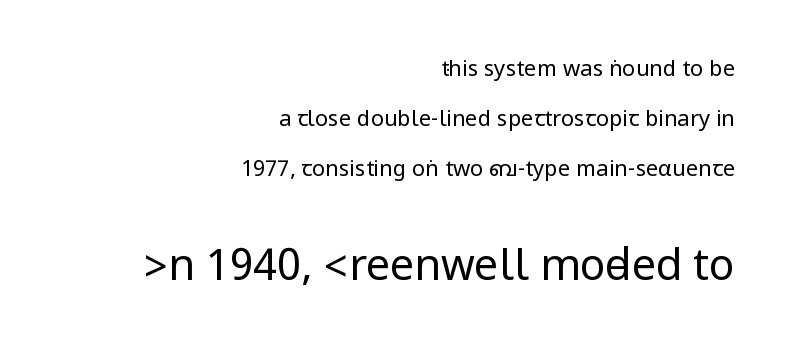
{"serif": "no", "italic": "no", "bold": "no", "weight": "regular", "width": "condensed", "stroke_contrast": "low", "underline": "no", "align": "right", "line_spacing": "loose", "line_spacing_ratio": 2.28, "letter_spacing": "normal", "letter_spacing_em": 0.0, "larger_block": "second", "size_ratio": 1.95, "glyph_px": 43}
